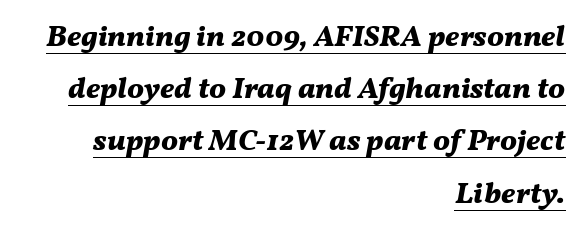
The image shows 30 px bold type, italic (leaning right); set right-aligned, line spacing 1.74x, normal letter spacing, underlined; medium stroke contrast and a medium x-height.
